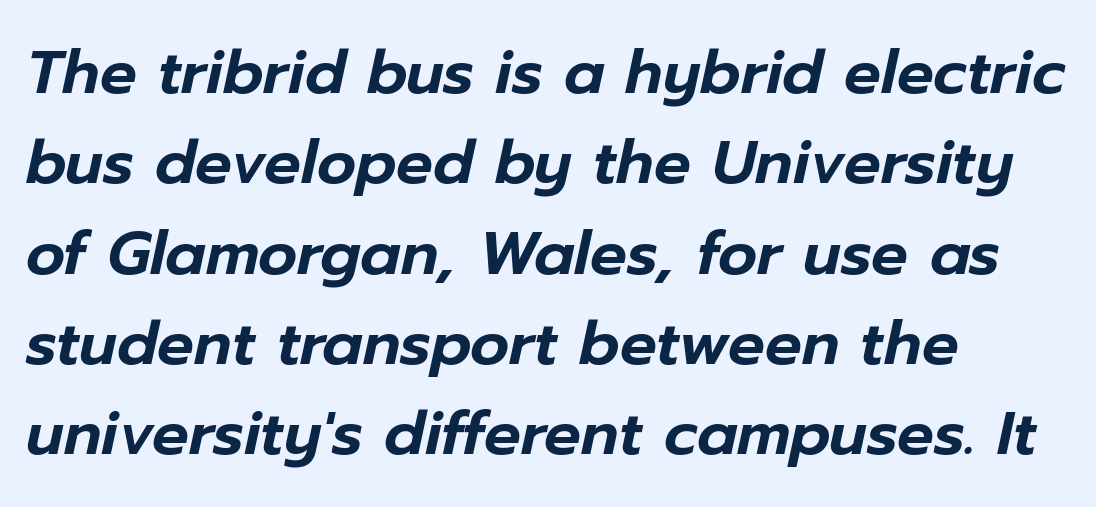
{"italic": "yes", "lean": "right", "slant_degrees": 12, "width": "normal", "stroke_contrast": "low", "x_height": "medium", "monospaced": "no", "underline": "no", "align": "left", "line_spacing": "normal", "line_spacing_ratio": 1.48, "letter_spacing": "normal", "letter_spacing_em": 0.0, "glyph_px": 61}
